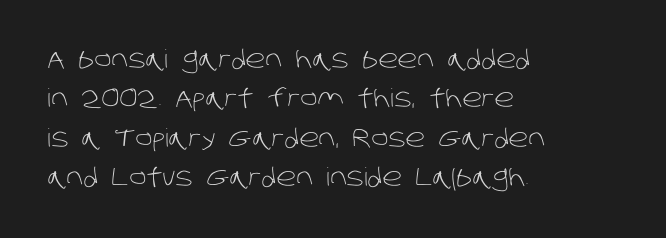
The image shows 25 px text type; set left-aligned, normal line spacing (1.58x), normal letter spacing, not underlined.
